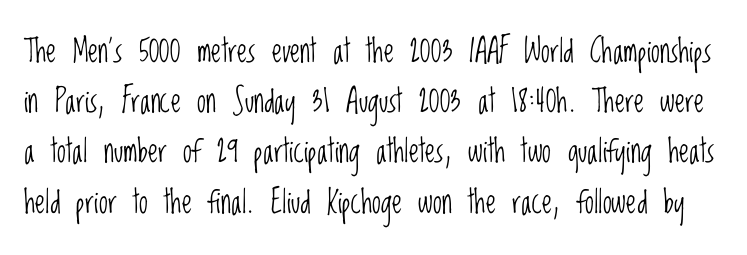
Weight: not bold — regular or lighter. Nothing unusual about the tracking: characters are spaced as the font intends. Type style note: lacks serifs. Clear beneath every line of the passage.
